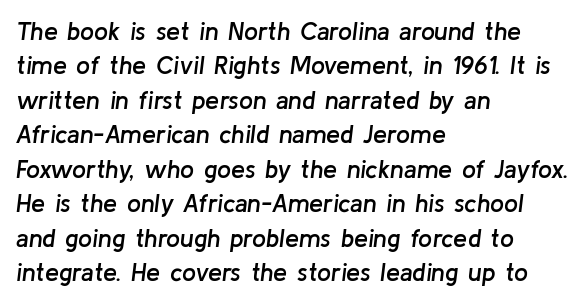
{"italic": "yes", "lean": "right", "slant_degrees": 8, "bold": "semi", "underline": "no", "align": "left", "line_spacing": "normal", "line_spacing_ratio": 1.38, "letter_spacing": "normal", "letter_spacing_em": 0.0, "glyph_px": 25}
